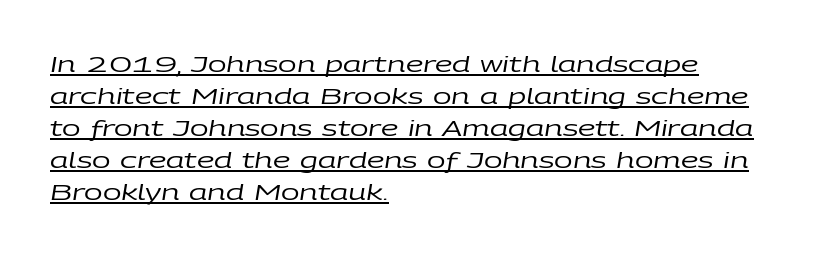
Q: Is the text bold? A: No.
Q: Is the text italic (slanted)? A: Yes, it leans right by about 9 degrees.
Q: Is the text underlined? A: Yes.
Q: How is the paragraph aligned? A: Left-aligned.
Q: Is the spacing between letters normal or unusually wide? A: Normal.
Q: Is the spacing between lines tight, normal or loose? A: Normal.
